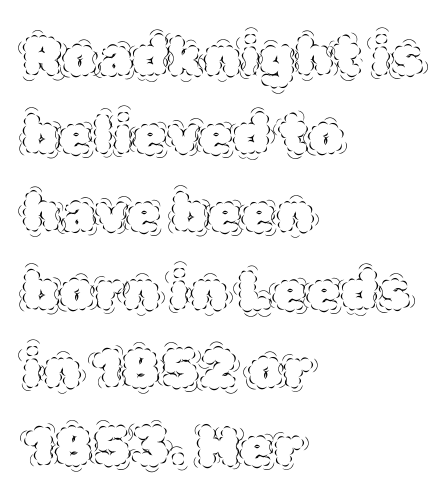
The image shows 55 px thin type, upright; set left-aligned, normal line spacing (1.42x), normal letter spacing, not underlined; a large x-height.
